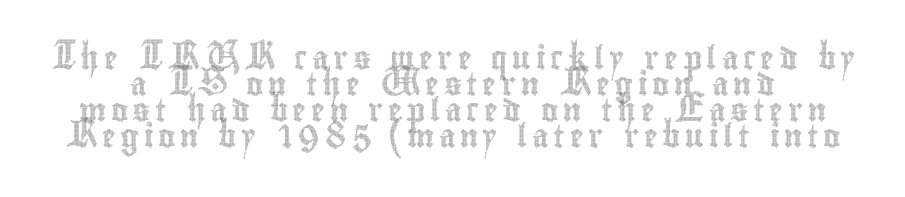
{"italic": "no", "underline": "no", "line_spacing": "tight", "line_spacing_ratio": 1.13, "letter_spacing": "wide", "letter_spacing_em": 0.2, "glyph_px": 23}
